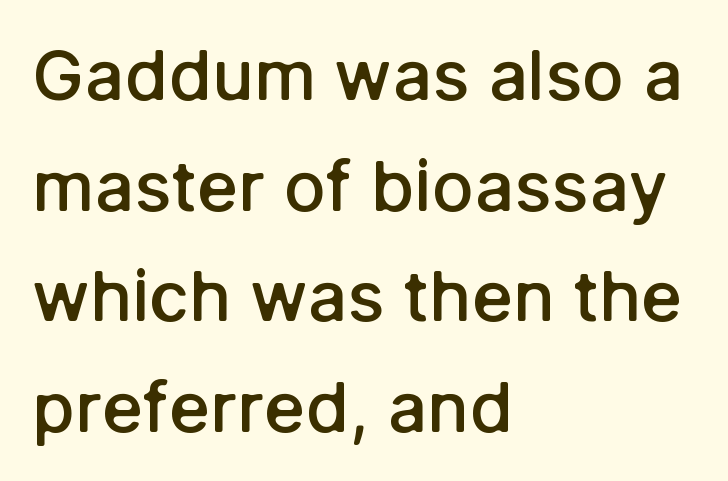
A typesetter would call this proportional, since set widths differ per character. This block has exactly the height ordinary leading produces. All the whitespace from short lines collects on the right. Unmarked baselines from the first word to the last. Slightly chunky letters — semibold, I'd say, not full bold.
